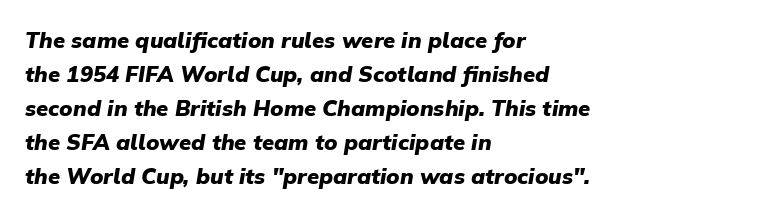
Q: Is the text bold? A: Yes.
Q: Is the text italic (slanted)? A: Yes, it leans right by about 9 degrees.
Q: Is the text underlined? A: No.
Q: How is the paragraph aligned? A: Left-aligned.
Q: Is the spacing between letters normal or unusually wide? A: Normal.
Q: Is the spacing between lines tight, normal or loose? A: Normal.
